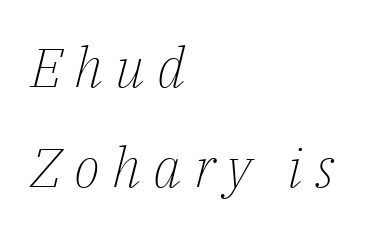
Q: Is the text bold? A: No.
Q: Is the text italic (slanted)? A: Yes, it leans right by about 14 degrees.
Q: Is the typeface a serif or a sans-serif typeface? A: Serif.
Q: Is the text underlined? A: No.
Q: How is the paragraph aligned? A: Left-aligned.
Q: Is the spacing between letters normal or unusually wide? A: Unusually wide.
Q: Width (condensed, normal, or wide)? A: Normal.
Q: Stroke contrast? A: Low.
Q: x-height? A: Medium.
Q: Monospaced? A: No.
